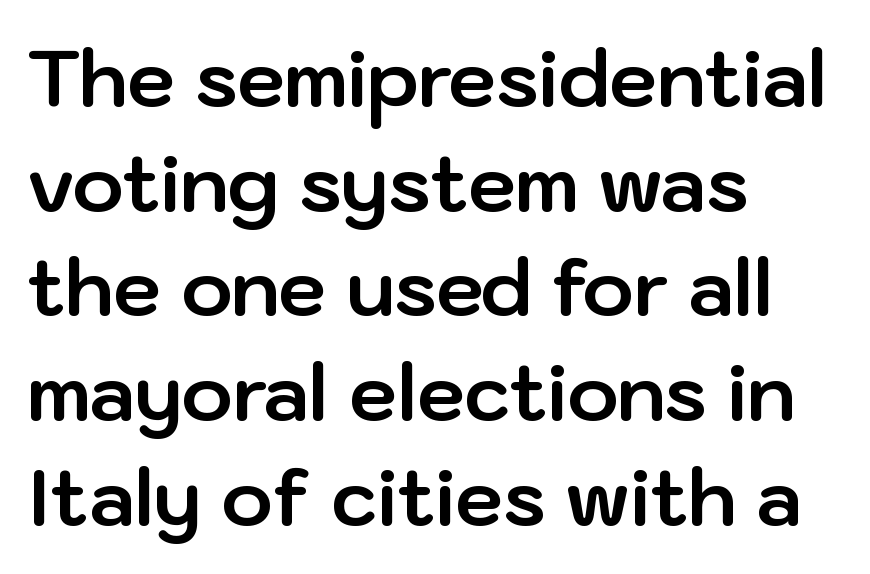
Q: Is the text bold? A: Yes.
Q: Is the text italic (slanted)? A: No, it is upright.
Q: Is the typeface a serif or a sans-serif typeface? A: Sans-serif.
Q: Is the text underlined? A: No.
Q: How is the paragraph aligned? A: Left-aligned.
Q: Is the spacing between letters normal or unusually wide? A: Normal.
Q: Is the spacing between lines tight, normal or loose? A: Normal.
Q: Width (condensed, normal, or wide)? A: Normal.
Q: Stroke contrast? A: Low.
Q: x-height? A: Medium.
Q: Monospaced? A: No.
